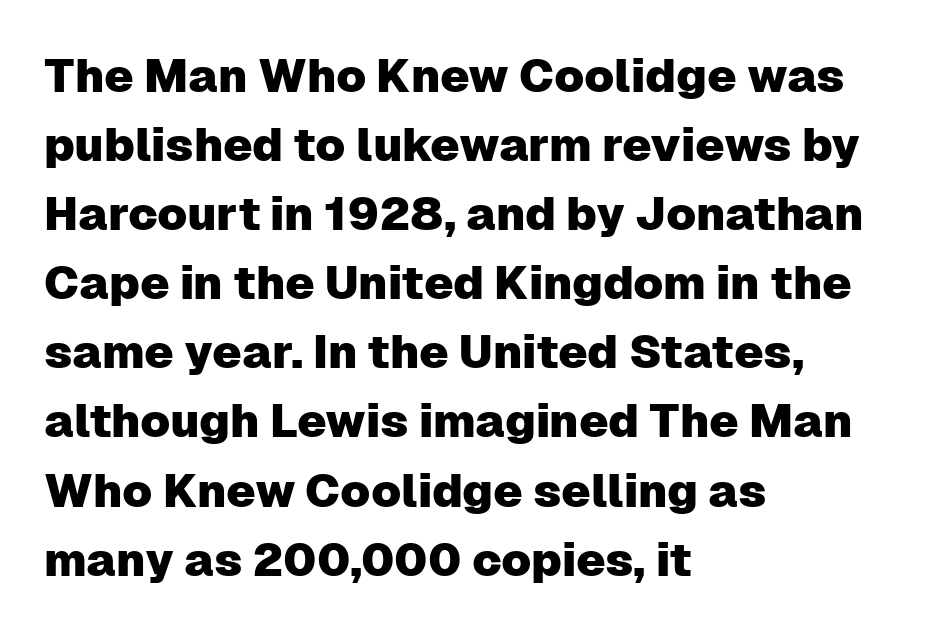
The image shows 47 px sans-serif type, upright; set left-aligned, normal line spacing (1.47x), normal letter spacing, not underlined; low stroke contrast and a medium x-height.
